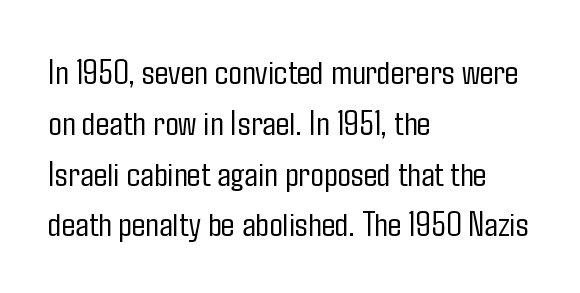
{"serif": "no", "italic": "no", "bold": "no", "weight": "light", "width": "condensed", "stroke_contrast": "low", "x_height": "medium", "monospaced": "no", "underline": "no", "align": "left", "line_spacing": "normal", "line_spacing_ratio": 1.41, "letter_spacing": "normal", "letter_spacing_em": 0.0, "glyph_px": 36}
